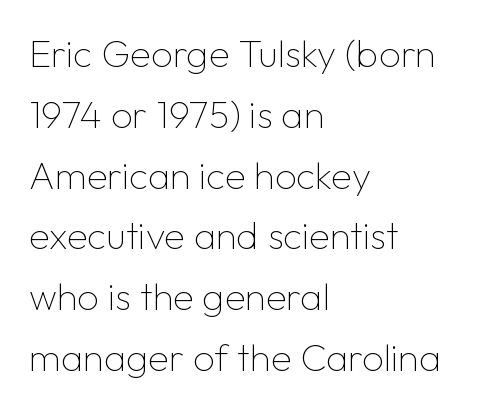
{"serif": "no", "italic": "no", "bold": "no", "weight": "thin", "width": "normal", "stroke_contrast": "low", "x_height": "medium", "monospaced": "no", "underline": "no", "align": "left", "line_spacing": "normal", "line_spacing_ratio": 1.6, "letter_spacing": "normal", "letter_spacing_em": 0.0, "glyph_px": 38}
